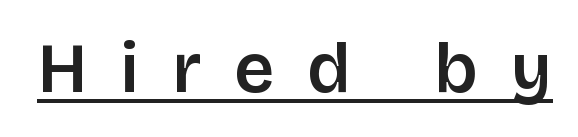
You could not count columns in this text — the font is proportionally spaced. Stroke terminals: plain, sans-serif. Honestly, the letter spacing is so wide it's the main thing you notice. Is there an underline? Yes — a line sits under the letters.
